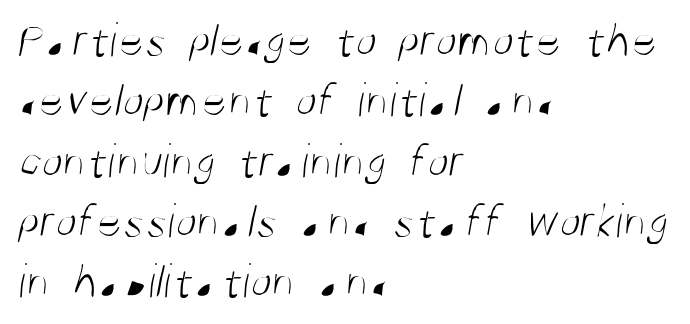
Short note: letters normally spaced. Where is the straight margin? On the left. The type family on display is of the sans-serif kind. Note the varied advance widths — an 'i' is clearly narrower than an 'm'. This rendering features lettering with no underline. Caption: face not bold, strokes unweighted.
